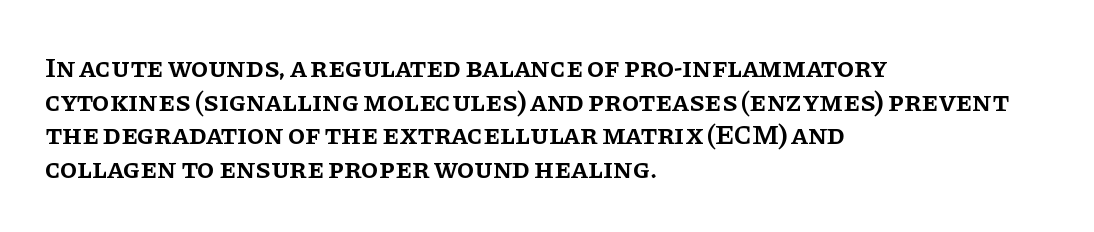
Lines of text with bare space underneath. Serifs: yes, visible at the terminals of the letterforms. Looks like regular typesetting: each glyph gets only the width it needs. As a designer I'd log this as weight 600, semibold. Designer's note — italics off, roman on.
